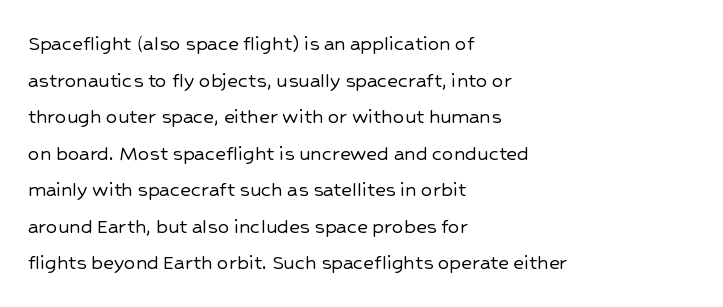
The image shows 23 px text type, upright; set left-aligned, normal line spacing (1.59x), normal letter spacing, not underlined.
